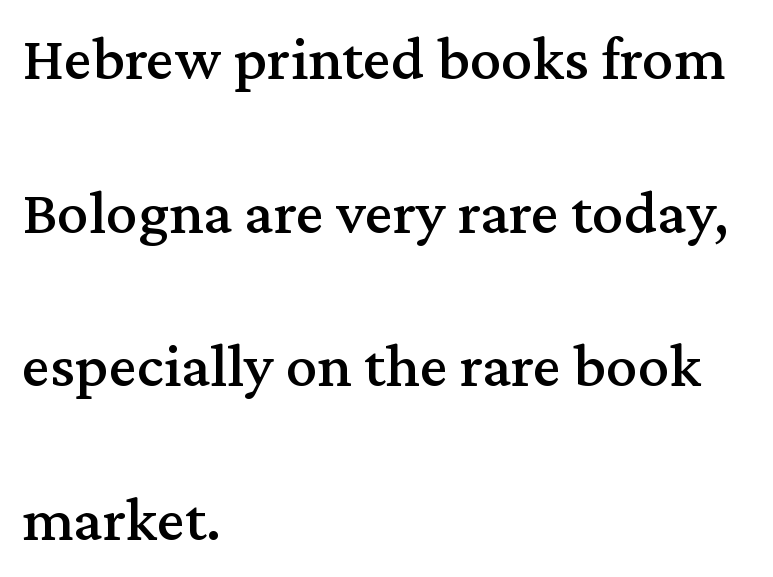
Is this a fixed-width face? No — the glyphs have proportional, varying widths. Reading down the column, the eye jumps a long way to each next line. The gaps between neighbouring characters are ordinary and unremarkable. Little horizontal feet cap the strokes, marking this as serif type. Quick note: not italic, upright. The glyphs are unaccompanied by any horizontal stroke below them.
